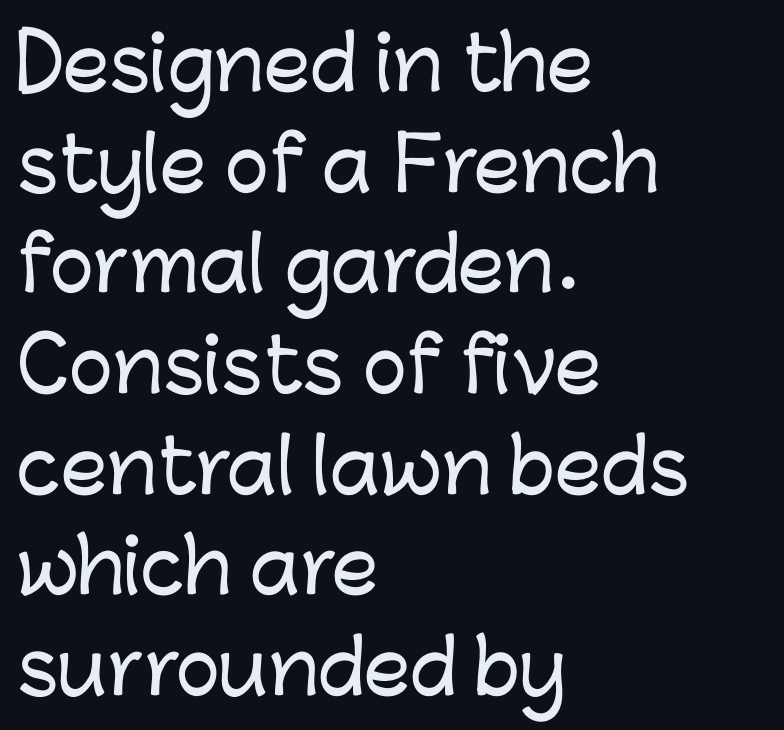
The image shows 74 px sans-serif type, upright; set left-aligned, normal line spacing (1.36x), normal letter spacing, not underlined; low stroke contrast and a medium x-height.
